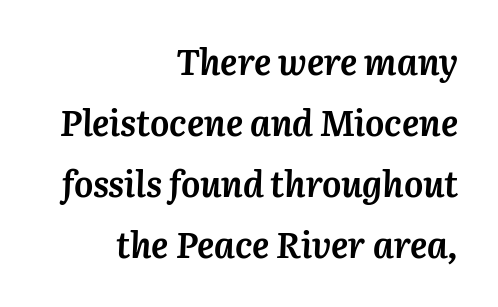
Q: Is the text bold? A: Yes.
Q: Is the text italic (slanted)? A: Yes, it leans right by about 3 degrees.
Q: Is the text underlined? A: No.
Q: How is the paragraph aligned? A: Right-aligned.
Q: Is the spacing between letters normal or unusually wide? A: Normal.
Q: Is the spacing between lines tight, normal or loose? A: Normal.
Q: Width (condensed, normal, or wide)? A: Normal.
Q: Stroke contrast? A: Medium.
Q: x-height? A: Medium.
Q: Monospaced? A: No.
